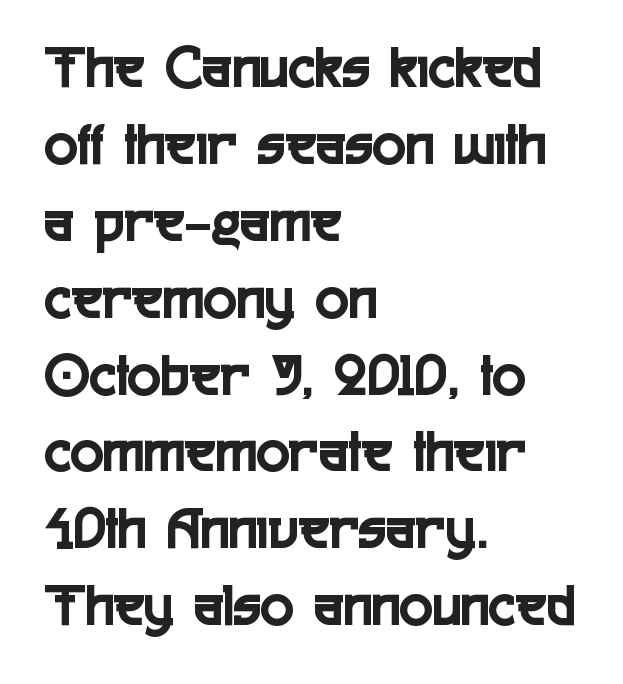
The glyphs in this specimen are sans serif. These lines are rendered in a variable-pitch font. Spacing between characters is what you'd get straight out of the box. Which margin do the lines hug? The left one — the right edge is uneven.
